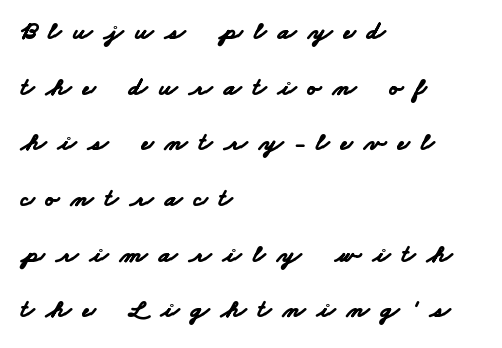
{"bold": "yes", "underline": "no", "align": "left", "line_spacing": "loose", "line_spacing_ratio": 2.14, "letter_spacing": "wide", "letter_spacing_em": 0.45, "glyph_px": 26}
